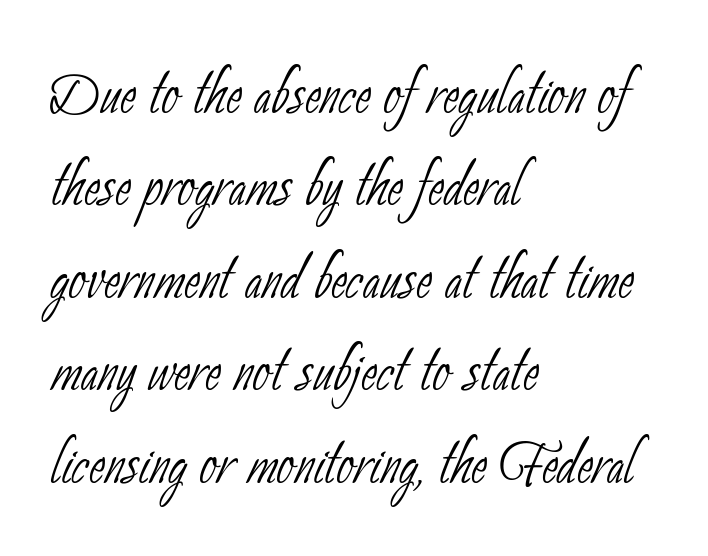
{"serif": "no", "bold": "no", "weight": "thin", "width": "condensed", "stroke_contrast": "low", "x_height": "small", "monospaced": "no", "underline": "no", "align": "left", "line_spacing_ratio": 1.2, "letter_spacing": "normal", "letter_spacing_em": 0.0, "glyph_px": 77}
